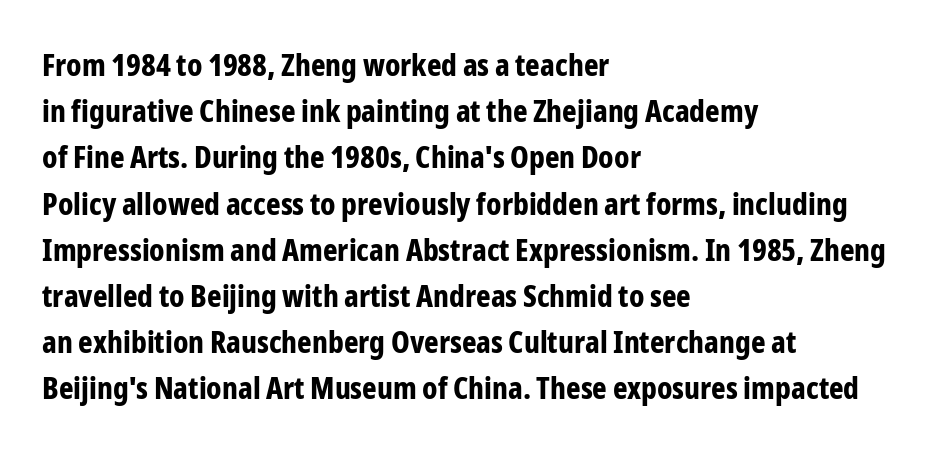
The image shows 31 px bold, condensed sans-serif type, upright; set left-aligned, normal line spacing (1.49x), normal letter spacing, not underlined; low stroke contrast and a medium x-height.
